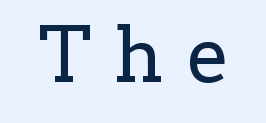
The image shows 76 px regular-weight serif type, upright; set unusually wide letter spacing (+0.3 em), not underlined; low stroke contrast and a medium x-height.
